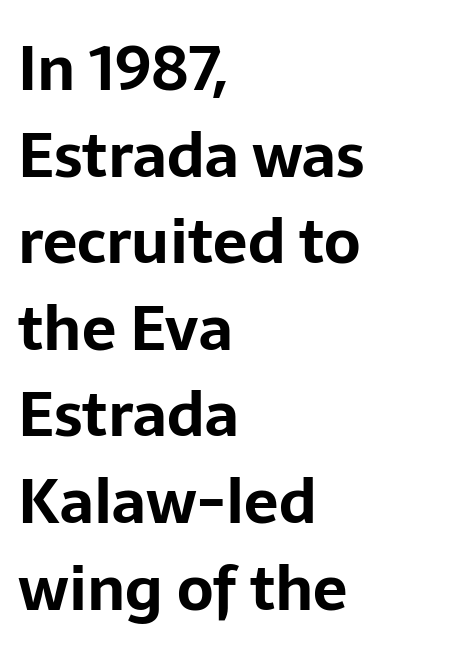
Q: Is the text bold? A: Yes.
Q: Is the text italic (slanted)? A: No, it is upright.
Q: Is the typeface a serif or a sans-serif typeface? A: Sans-serif.
Q: Is the text underlined? A: No.
Q: How is the paragraph aligned? A: Left-aligned.
Q: Is the spacing between letters normal or unusually wide? A: Normal.
Q: Is the spacing between lines tight, normal or loose? A: Normal.
Q: Width (condensed, normal, or wide)? A: Normal.
Q: Stroke contrast? A: Low.
Q: x-height? A: Medium.
Q: Monospaced? A: No.
